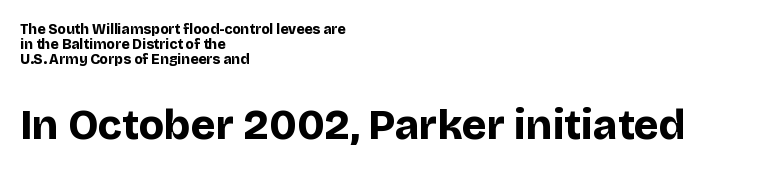
I'd describe the lettering as bold — thick and assertive. You could not count columns in this text — the font is proportionally spaced. The glyphs in this specimen are sans serif. Bigger letters appear in the bottom chunk; the top chunk is reduced. The designer dialed line spacing down below the default.
